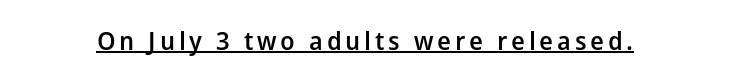
The font's upright variant was chosen for this text. Typographic density is moderately raised because the face is semibold. Notice how a bar underscores the lettering throughout.
